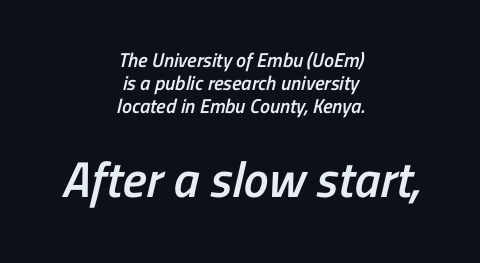
The passage is arranged like a title page — every line centered. Of the two passages, the one underneath uses the larger point size. The passage shown has conventional tracking throughout. This is the in-between weight designers call semibold or demi. Quick note: underline off. Regarding leading, the lines here are crowded together.
